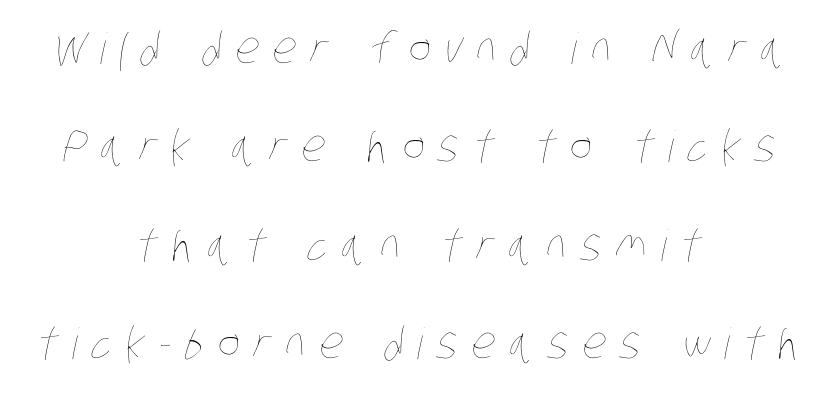
Quick note: underline off. The rendering uses a large line-height, opening up the rows. Spacing between characters has been opened up far beyond the box default. One-word summary of the alignment: center. The passage shown is typed in a proportional face where columns would drift.
